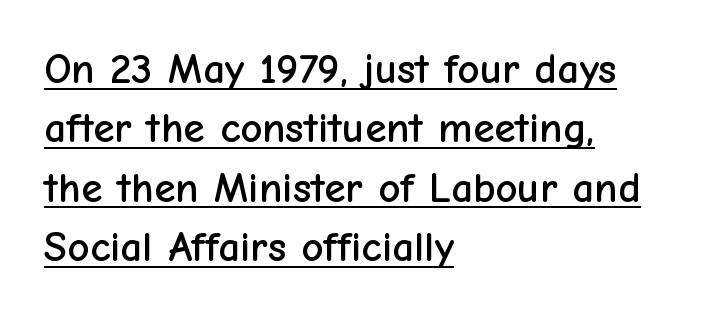
Q: Is the text italic (slanted)? A: No, it is upright.
Q: Is the typeface a serif or a sans-serif typeface? A: Sans-serif.
Q: Is the text underlined? A: Yes.
Q: How is the paragraph aligned? A: Left-aligned.
Q: Is the spacing between letters normal or unusually wide? A: Normal.
Q: Is the spacing between lines tight, normal or loose? A: Normal.
Q: Width (condensed, normal, or wide)? A: Normal.
Q: Stroke contrast? A: Low.
Q: x-height? A: Medium.
Q: Monospaced? A: No.
